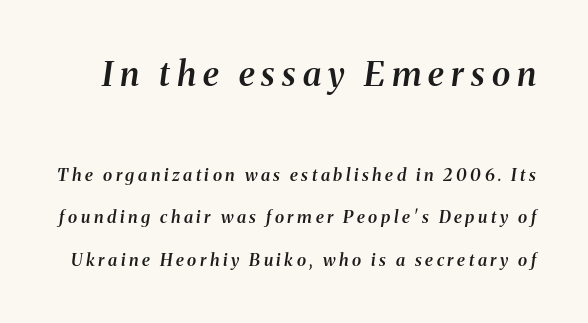
The image shows 34 px semibold serif type, italic (leaning right); set loose line spacing (2.49x), unusually wide letter spacing (+0.21 em), not underlined; the first (top) block is 2.0x larger; medium stroke contrast and a medium x-height.
